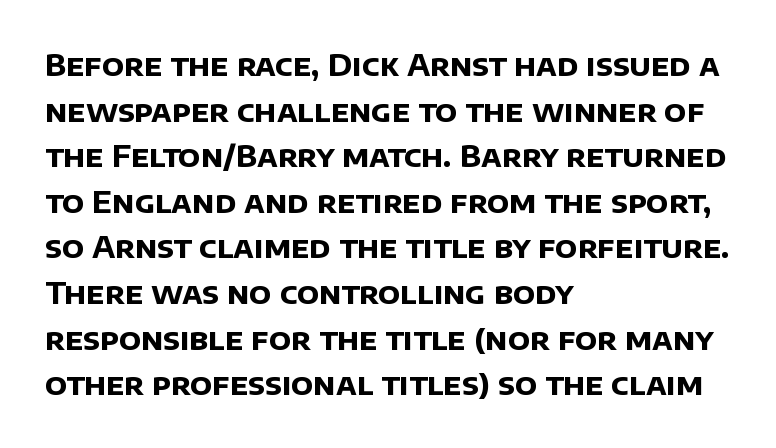
Q: Is the text bold? A: Yes.
Q: Is the typeface a serif or a sans-serif typeface? A: Sans-serif.
Q: Is the text underlined? A: No.
Q: How is the paragraph aligned? A: Left-aligned.
Q: Is the spacing between letters normal or unusually wide? A: Normal.
Q: Is the spacing between lines tight, normal or loose? A: Normal.
Q: Width (condensed, normal, or wide)? A: Normal.
Q: Stroke contrast? A: Low.
Q: x-height? A: Large.
Q: Monospaced? A: No.
